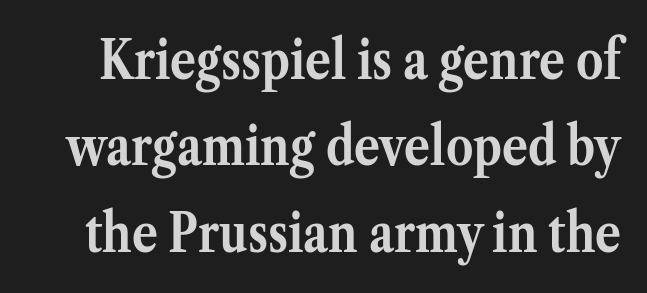
The image shows 54 px semibold serif type, upright; set normal line spacing (1.6x), normal letter spacing, not underlined; medium stroke contrast and a medium x-height.
